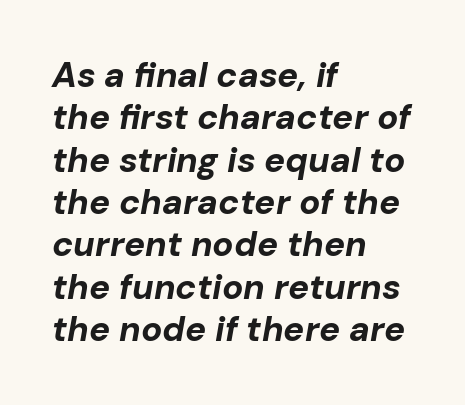
{"italic": "yes", "lean": "right", "slant_degrees": 10, "bold": "yes", "weight": "bold", "width": "normal", "stroke_contrast": "low", "x_height": "medium", "monospaced": "no", "underline": "no", "align": "left", "line_spacing_ratio": 1.21, "letter_spacing": "normal", "letter_spacing_em": 0.0, "glyph_px": 35}
